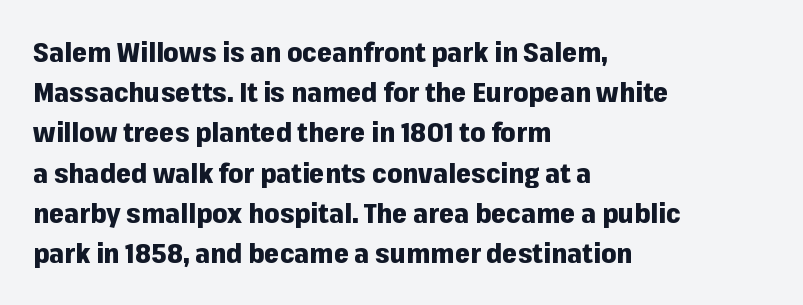
Q: Is the text bold? A: Yes.
Q: Is the text italic (slanted)? A: No, it is upright.
Q: Is the text underlined? A: No.
Q: How is the paragraph aligned? A: Left-aligned.
Q: Is the spacing between letters normal or unusually wide? A: Normal.
Q: Is the spacing between lines tight, normal or loose? A: Normal.
